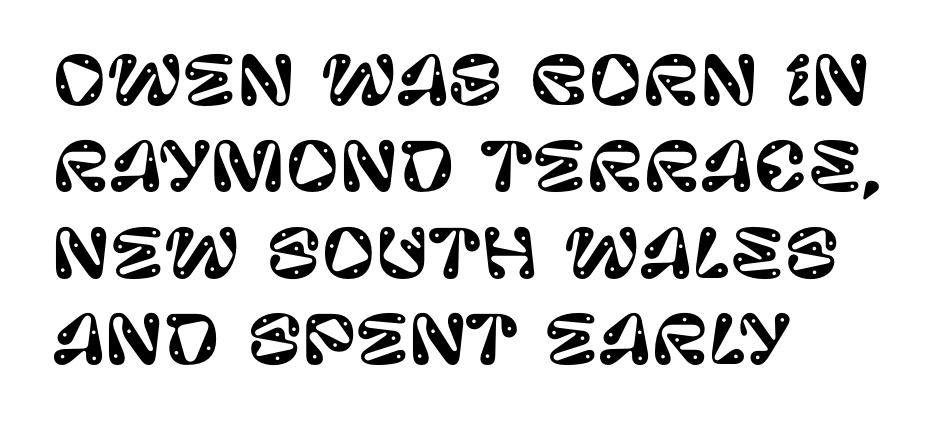
The image shows 66 px sans-serif type; set left-aligned, normal line spacing (1.31x), normal letter spacing, not underlined; low stroke contrast and a large x-height.
